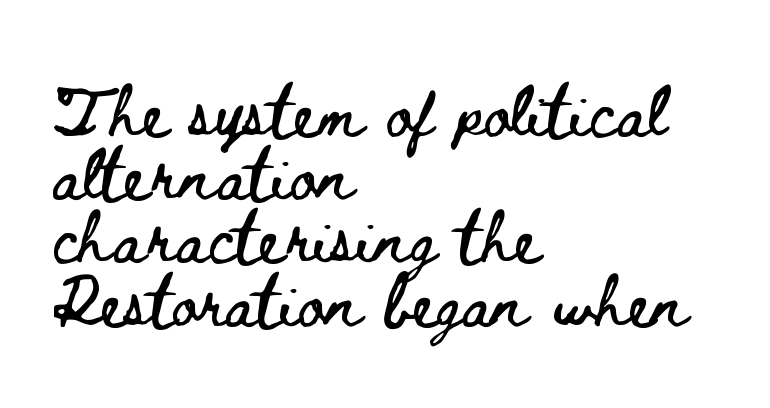
Underline: absent. Does the copy run flush right? No — it runs flush left. You could call the tracking neutral — neither tight nor loose. Varying glyph widths throughout — classic text-font behaviour.
